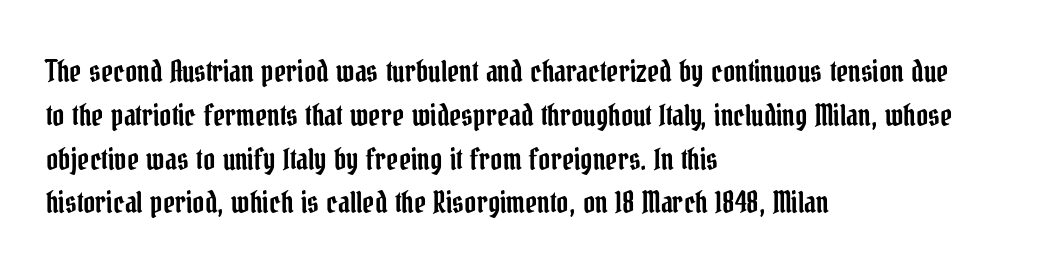
{"serif": "yes", "italic": "no", "width": "condensed", "stroke_contrast": "low", "x_height": "medium", "monospaced": "no", "underline": "no", "align": "left", "line_spacing": "normal", "line_spacing_ratio": 1.51, "letter_spacing": "normal", "letter_spacing_em": 0.0, "glyph_px": 29}
